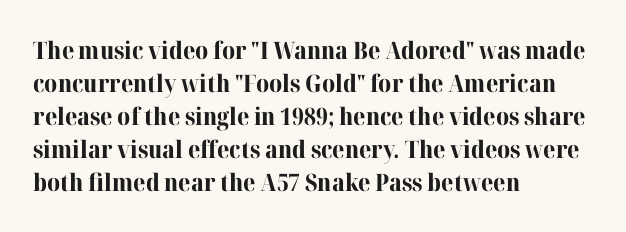
The tracking reads as untouched default to a designer's eye. Check the space under the baseline: it is left empty. The letters stand straight up with perfectly vertical stems. Each line starts at the same left margin while the right side varies. Weight check: bold — yes, fully. These lines sit exactly where default settings would place them.
